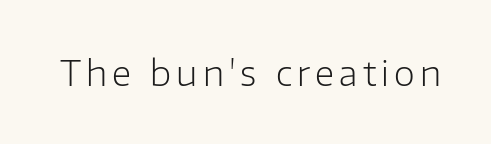
The rendering uses natural spacing where letterforms have individual widths. Nope, no serifs anywhere on these letters. Check under the words: just untouched page. This reads as an unemphasized weight, regular at the heaviest. The lettering stays uniformly vertical, giving the passage a roman look.
